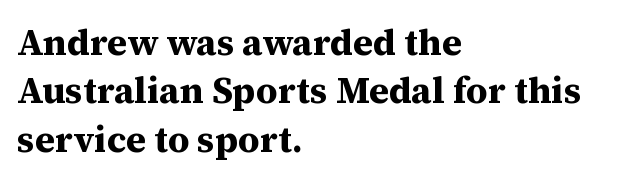
Look at the bottom of the vertical strokes: they flare into serifs here. Clear beneath every line of the passage. The passage shown is typed in a proportional face where columns would drift. Interline gaps are of average width in this sample. This is roman type, the default non-slanted kind. The passage is arranged the way most books set body copy — flush left.
